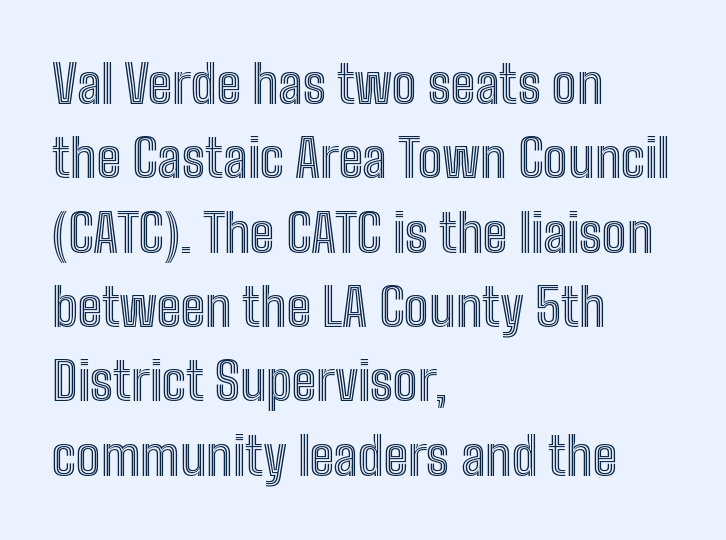
Q: Is the text italic (slanted)? A: No, it is upright.
Q: Is the text underlined? A: No.
Q: How is the paragraph aligned? A: Left-aligned.
Q: Is the spacing between letters normal or unusually wide? A: Normal.
Q: Is the spacing between lines tight, normal or loose? A: Normal.
Q: Width (condensed, normal, or wide)? A: Condensed.
Q: x-height? A: Medium.
Q: Monospaced? A: No.
